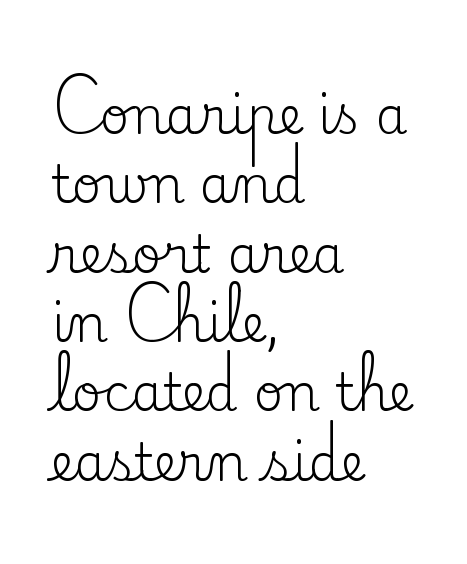
Counters stay open thanks to moderate or lighter strokes. Descenders are the only things crossing below the line. The designer left line spacing at the default. This sample uses an upright cut, with every glyph sitting square on the baseline. The face used here is proportionally spaced, like ordinary book or web type.
